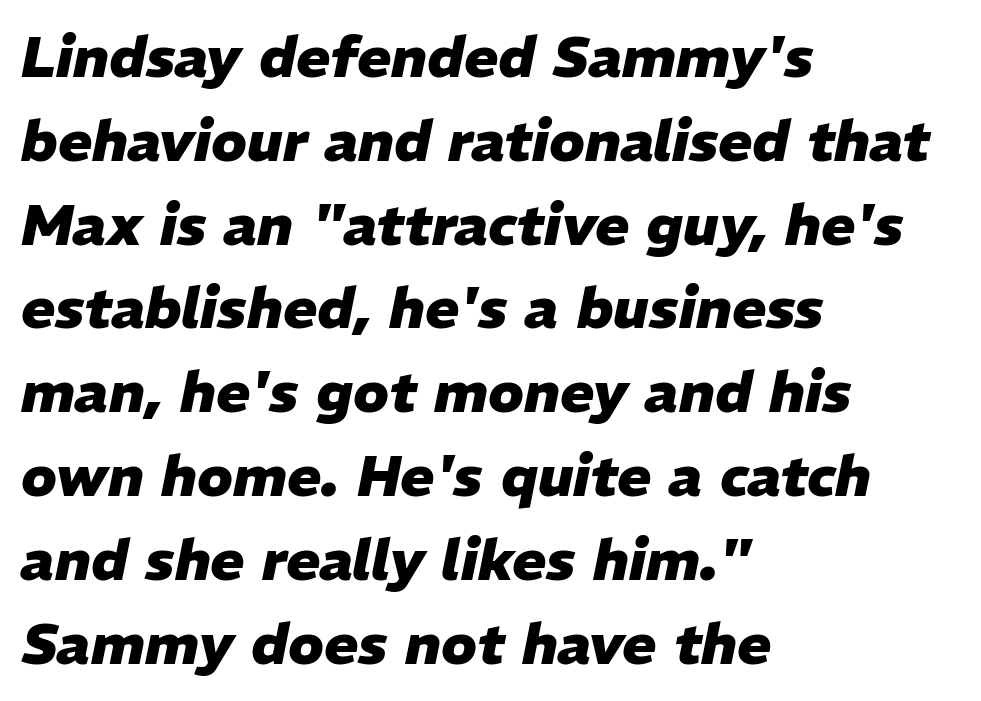
The image shows 57 px heavy type, italic (leaning right); set left-aligned, normal line spacing (1.47x), normal letter spacing, not underlined; low stroke contrast and a medium x-height.
